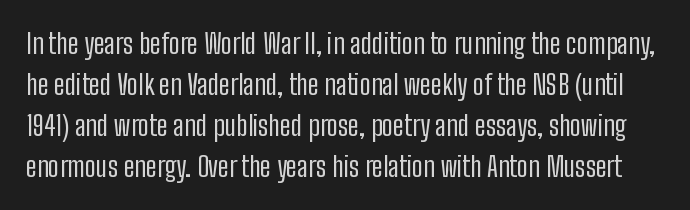
{"serif": "no", "italic": "no", "bold": "no", "weight": "regular", "width": "condensed", "stroke_contrast": "low", "x_height": "medium", "monospaced": "no", "underline": "no", "line_spacing": "normal", "line_spacing_ratio": 1.47, "letter_spacing": "normal", "letter_spacing_em": 0.0, "glyph_px": 28}
